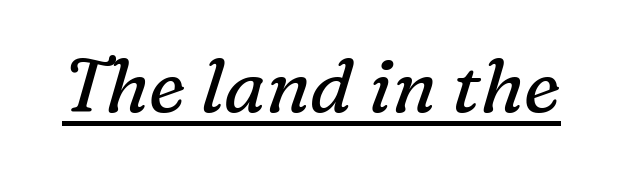
{"serif": "yes", "italic": "yes", "lean": "right", "slant_degrees": 16, "bold": "no", "weight": "regular", "width": "normal", "stroke_contrast": "medium", "x_height": "medium", "monospaced": "no", "underline": "yes", "letter_spacing": "normal", "letter_spacing_em": 0.0, "glyph_px": 75}
